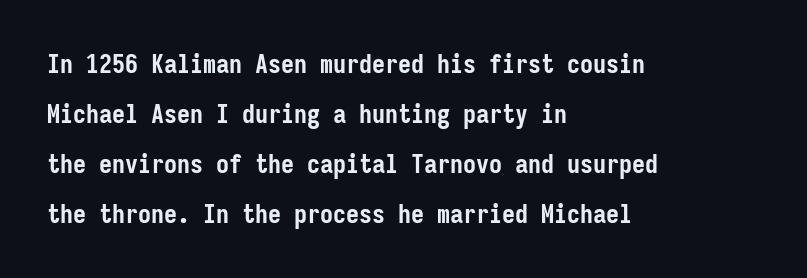
Is the block centered? No — it sits flush against the left margin. The specimen reads as upright at a glance. The passage shown stacks its lines with a broad gap. Tracking here is standard; glyphs follow each other at the usual distance.
